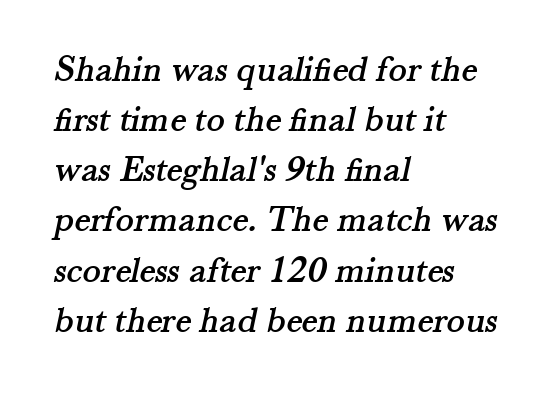
{"serif": "yes", "width": "normal", "stroke_contrast": "medium", "x_height": "small", "monospaced": "no", "underline": "no", "align": "left", "line_spacing": "normal", "line_spacing_ratio": 1.32, "letter_spacing": "normal", "letter_spacing_em": 0.0, "glyph_px": 38}
